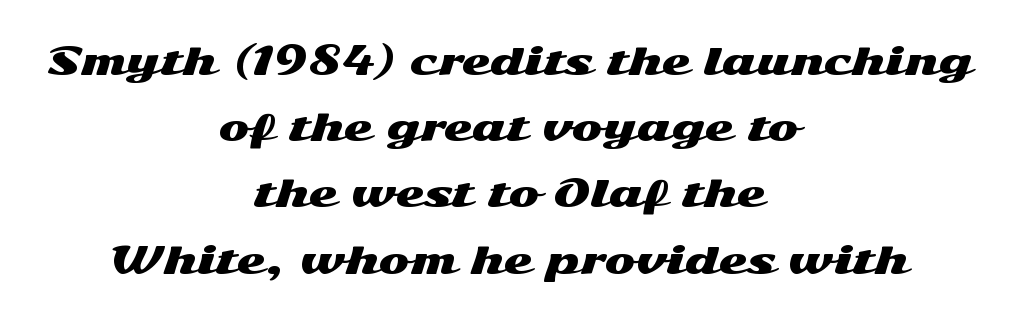
Q: Is the text italic (slanted)? A: Yes.
Q: Is the typeface a serif or a sans-serif typeface? A: Sans-serif.
Q: Is the text underlined? A: No.
Q: How is the paragraph aligned? A: Centered.
Q: Is the spacing between letters normal or unusually wide? A: Normal.
Q: Width (condensed, normal, or wide)? A: Wide.
Q: Stroke contrast? A: Medium.
Q: x-height? A: Medium.
Q: Monospaced? A: No.
